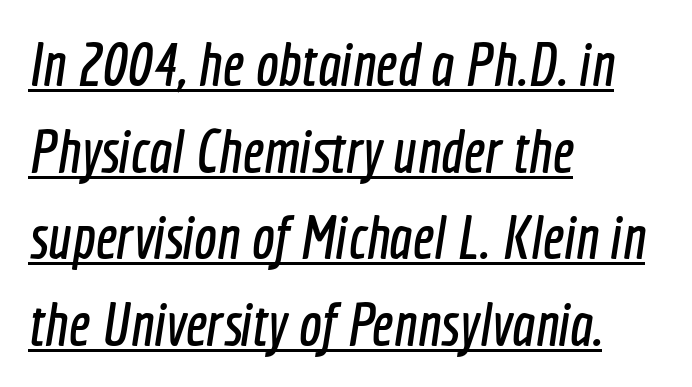
Alignment: flush left. A typesetter would call this proportional, since set widths differ per character. Characters follow at the spacing the type designer built in. Somebody hit Ctrl+U on this one — the words are underlined. Does the leading feel generous? No, just average.
